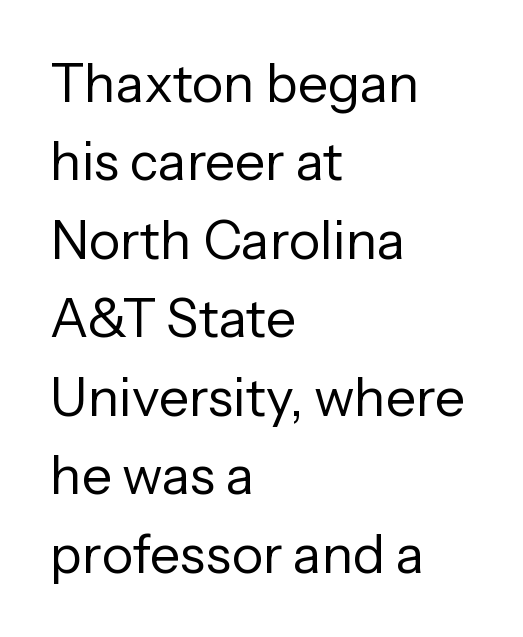
The image shows 53 px regular-weight sans-serif type, upright; set left-aligned, normal line spacing (1.48x), normal letter spacing, not underlined; low stroke contrast and a medium x-height.
